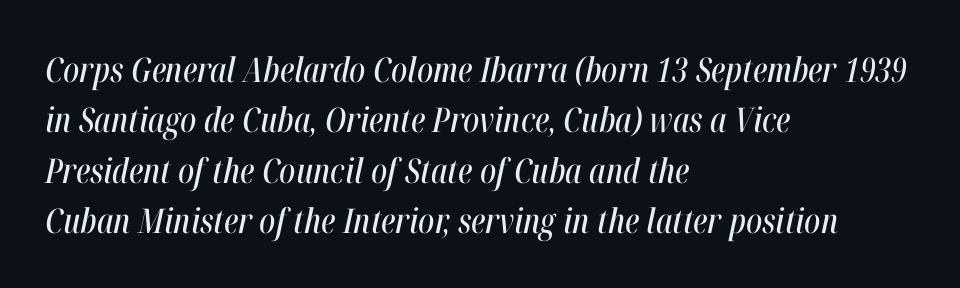
Q: Is the text italic (slanted)? A: Yes, it leans right by about 12 degrees.
Q: Is the text underlined? A: No.
Q: How is the paragraph aligned? A: Left-aligned.
Q: Is the spacing between letters normal or unusually wide? A: Normal.
Q: Is the spacing between lines tight, normal or loose? A: Normal.
Q: Width (condensed, normal, or wide)? A: Condensed.
Q: Stroke contrast? A: High.
Q: x-height? A: Medium.
Q: Monospaced? A: No.
